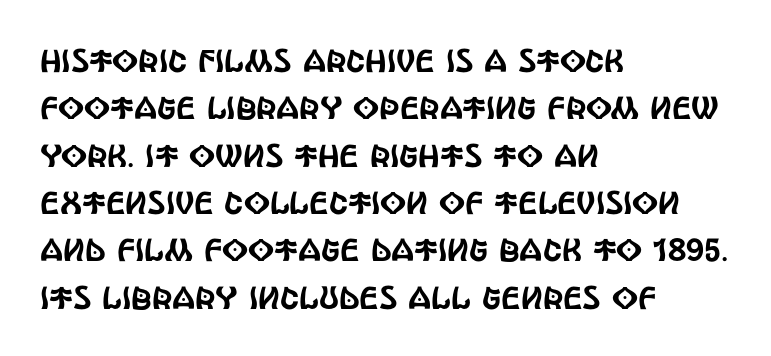
Q: Is the text italic (slanted)? A: No, it is upright.
Q: Is the typeface a serif or a sans-serif typeface? A: Sans-serif.
Q: Is the text underlined? A: No.
Q: How is the paragraph aligned? A: Left-aligned.
Q: Is the spacing between letters normal or unusually wide? A: Normal.
Q: Is the spacing between lines tight, normal or loose? A: Normal.
Q: Width (condensed, normal, or wide)? A: Condensed.
Q: x-height? A: Large.
Q: Monospaced? A: No.
